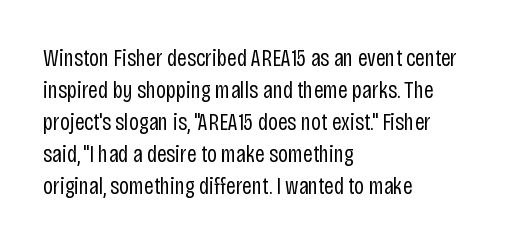
A bare baseline throughout the passage. Does the lettering tilt? It doesn't — this is upright. Leftover space on each line is placed entirely after the last word. Regarding leading, the lines here are spaced in the standard way. Inter-character spacing is left at the font's built-in metrics. Compared with a typical body face, this is equally light or lighter still.
